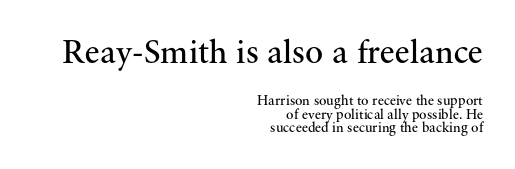
{"serif": "yes", "italic": "no", "bold": "no", "weight": "regular", "width": "normal", "stroke_contrast": "medium", "x_height": "small", "monospaced": "no", "underline": "no", "align": "right", "line_spacing": "tight", "line_spacing_ratio": 0.97, "letter_spacing": "normal", "letter_spacing_em": 0.0, "larger_block": "first", "size_ratio": 2.43, "glyph_px": 34}
